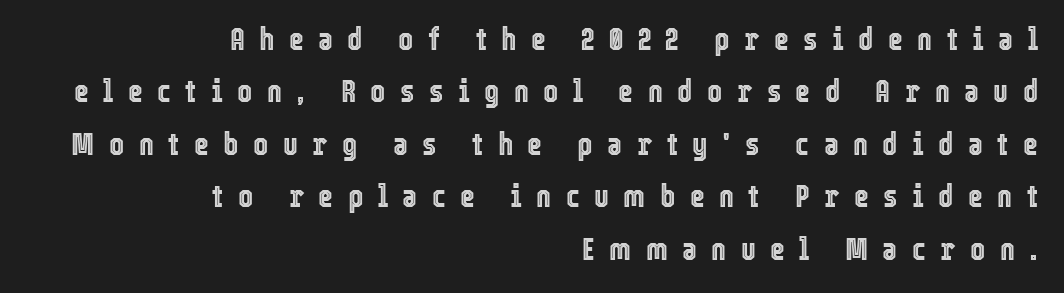
Q: Is the text italic (slanted)? A: No, it is upright.
Q: Is the text underlined? A: No.
Q: How is the paragraph aligned? A: Right-aligned.
Q: Is the spacing between letters normal or unusually wide? A: Unusually wide.
Q: Is the spacing between lines tight, normal or loose? A: Normal.
Q: Width (condensed, normal, or wide)? A: Condensed.
Q: x-height? A: Medium.
Q: Monospaced? A: No.
